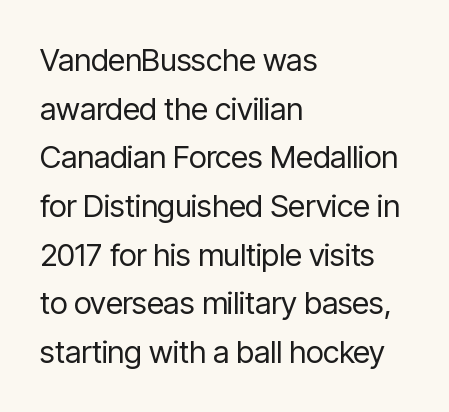
{"serif": "no", "italic": "no", "bold": "no", "weight": "regular", "width": "condensed", "stroke_contrast": "low", "x_height": "medium", "monospaced": "no", "underline": "no", "align": "left", "line_spacing": "normal", "line_spacing_ratio": 1.57, "letter_spacing": "normal", "letter_spacing_em": 0.0, "glyph_px": 31}
